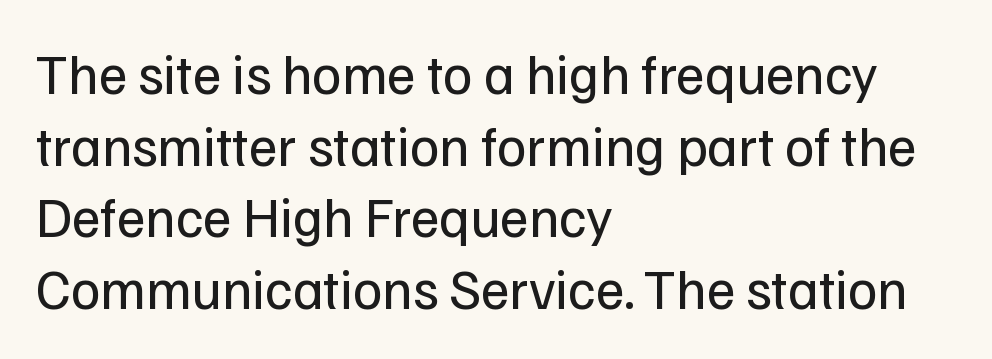
The passage shown has conventional tracking throughout. Is the type heavy? It reads as light-to-regular instead. Check where the strokes stop: nothing finishes them off — pure sans. The glyphs are unaccompanied by any horizontal stroke below them. Italic: no, the glyphs are upright roman. Line beginnings align vertically; line endings do not.
